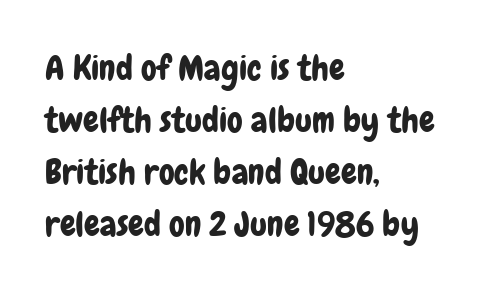
{"serif": "no", "italic": "no", "width": "condensed", "stroke_contrast": "low", "x_height": "medium", "monospaced": "no", "underline": "no", "align": "left", "line_spacing": "normal", "line_spacing_ratio": 1.49, "letter_spacing": "normal", "letter_spacing_em": 0.0, "glyph_px": 35}
